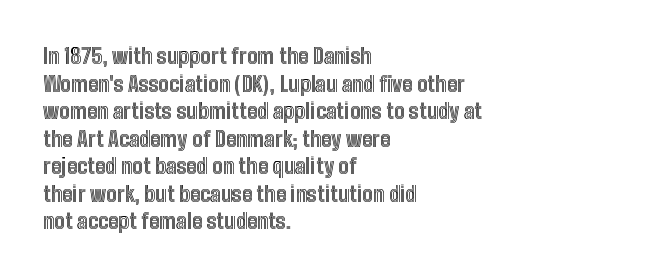
The image shows 21 px text type, upright; set left-aligned, normal line spacing (1.31x), normal letter spacing, not underlined.
